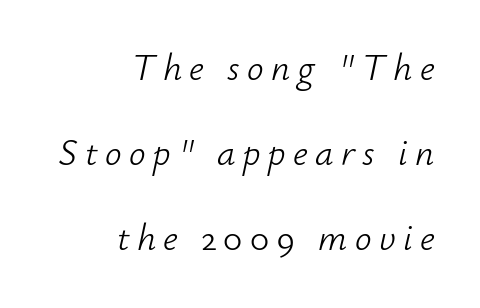
Line spacing here is loose. Weight: not bold — regular or lighter. Looks like regular typesetting: each glyph gets only the width it needs. It's the slanting kind of type. Short and long lines alike share a common ending point at right.
